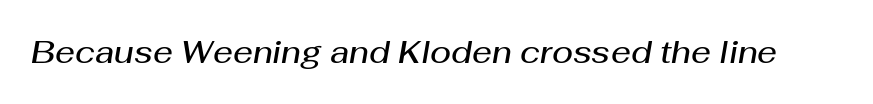
Q: Is the text bold? A: Semi-bold.
Q: Is the text italic (slanted)? A: Yes, it leans right by about 10 degrees.
Q: Is the text underlined? A: No.
Q: Is the spacing between letters normal or unusually wide? A: Normal.
Q: Width (condensed, normal, or wide)? A: Normal.
Q: Stroke contrast? A: Medium.
Q: x-height? A: Medium.
Q: Monospaced? A: No.
